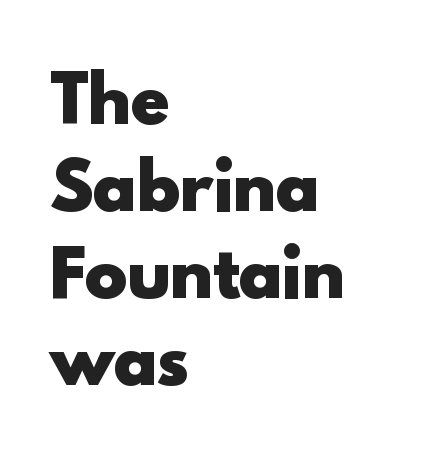
{"serif": "no", "italic": "no", "bold": "yes", "weight": "heavy", "width": "normal", "x_height": "small", "monospaced": "no", "underline": "no", "align": "left", "line_spacing": "normal", "line_spacing_ratio": 1.36, "letter_spacing": "normal", "letter_spacing_em": 0.0, "glyph_px": 64}
